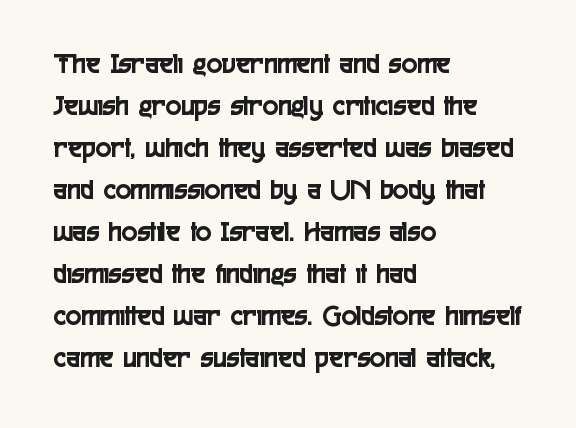
Q: Is the text italic (slanted)? A: No, it is upright.
Q: Is the typeface a serif or a sans-serif typeface? A: Sans-serif.
Q: Is the text underlined? A: No.
Q: How is the paragraph aligned? A: Left-aligned.
Q: Is the spacing between letters normal or unusually wide? A: Normal.
Q: Is the spacing between lines tight, normal or loose? A: Normal.
Q: Width (condensed, normal, or wide)? A: Condensed.
Q: x-height? A: Medium.
Q: Monospaced? A: No.
